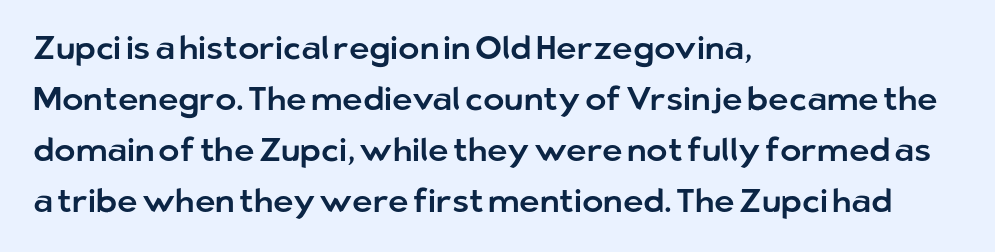
Vertical strokes here are truly vertical. Is this a fixed-width face? No — the glyphs have proportional, varying widths. The string is rendered with underlining switched off. Nothing unusual about the tracking: characters are spaced as the font intends. The setting favours the left margin, as ordinary paragraphs usually do.
